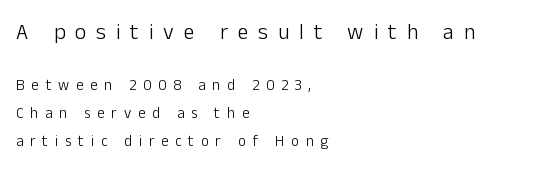
These lines are set flush left with a ragged right edge. Every stem runs plumb, perpendicular to the baseline. Tracking value appears strongly positive — letters spread wide. A quiet, ordinary-to-light weight characterises the typeface.
